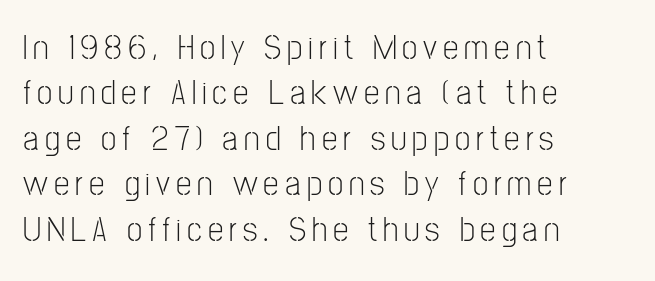
Q: Is the text bold? A: No.
Q: Is the text italic (slanted)? A: No, it is upright.
Q: Is the typeface a serif or a sans-serif typeface? A: Sans-serif.
Q: Is the text underlined? A: No.
Q: How is the paragraph aligned? A: Left-aligned.
Q: Is the spacing between lines tight, normal or loose? A: Normal.
Q: Width (condensed, normal, or wide)? A: Condensed.
Q: Stroke contrast? A: Low.
Q: x-height? A: Medium.
Q: Monospaced? A: No.
